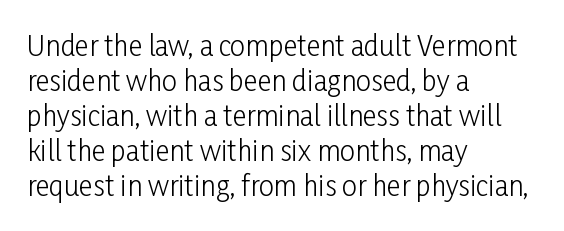
Style check: upright. Plain, unruled lines of type. The paragraph has a hard left edge and a soft right edge. This rendering leaves character spacing at its baseline value. A typesetter would call this leading conventional body-copy spacing. These glyphs show unthickened strokes, regular width or finer.
